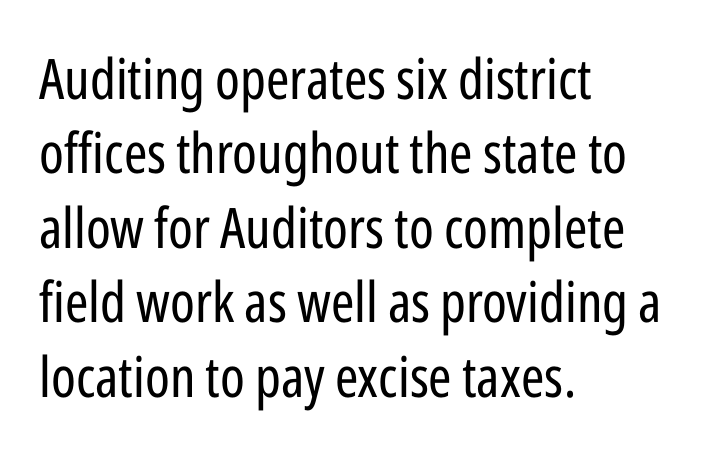
Q: Is the text bold? A: No.
Q: Is the text italic (slanted)? A: No, it is upright.
Q: Is the typeface a serif or a sans-serif typeface? A: Sans-serif.
Q: Is the text underlined? A: No.
Q: How is the paragraph aligned? A: Left-aligned.
Q: Is the spacing between letters normal or unusually wide? A: Normal.
Q: Is the spacing between lines tight, normal or loose? A: Normal.
Q: Width (condensed, normal, or wide)? A: Condensed.
Q: Stroke contrast? A: Low.
Q: x-height? A: Medium.
Q: Monospaced? A: No.
